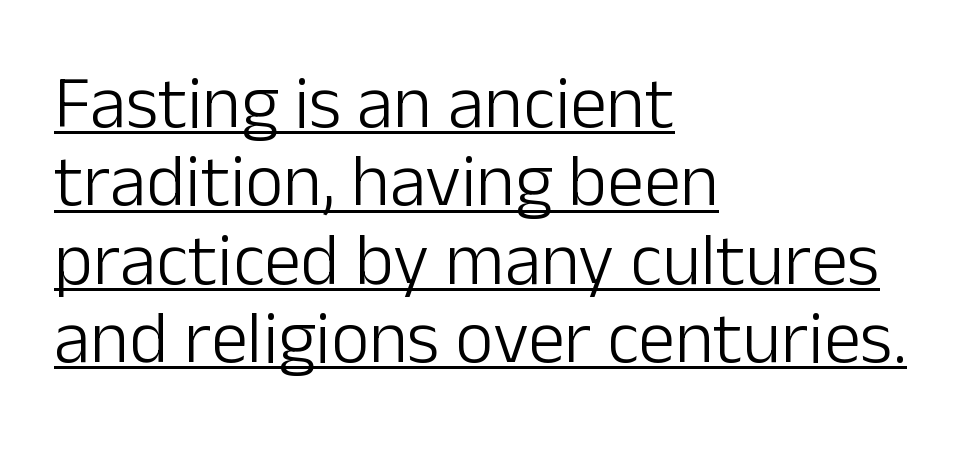
The image shows 74 px light sans-serif type, upright; set left-aligned, tight line spacing (1.06x), normal letter spacing, underlined; low stroke contrast and a medium x-height.
